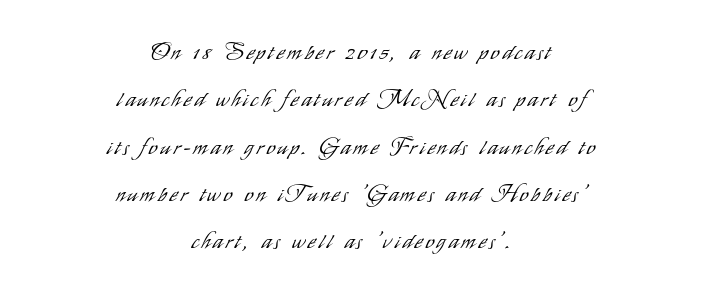
Q: Is the text bold? A: No.
Q: Is the text italic (slanted)? A: Yes.
Q: Is the text underlined? A: No.
Q: How is the paragraph aligned? A: Centered.
Q: Is the spacing between lines tight, normal or loose? A: Loose.
